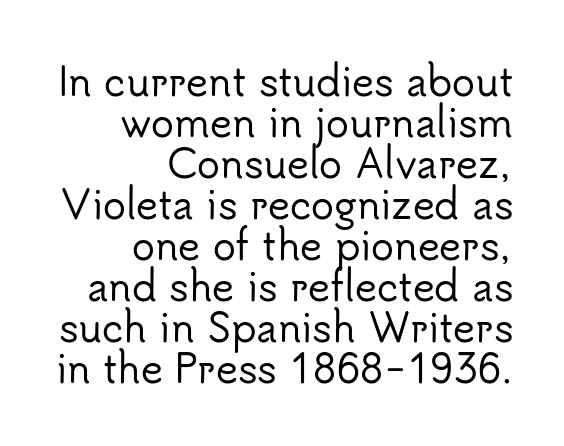
{"serif": "no", "italic": "no", "width": "normal", "stroke_contrast": "low", "x_height": "small", "monospaced": "no", "underline": "no", "align": "right", "line_spacing": "tight", "line_spacing_ratio": 1.08, "letter_spacing": "normal", "letter_spacing_em": 0.0, "glyph_px": 38}
